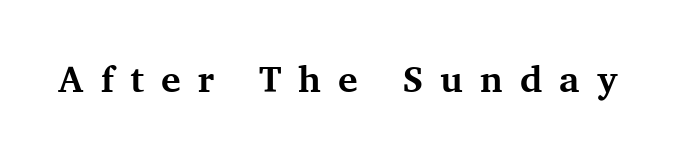
{"serif": "yes", "italic": "no", "bold": "yes", "weight": "bold", "width": "normal", "stroke_contrast": "medium", "x_height": "medium", "monospaced": "no", "underline": "no", "letter_spacing": "wide", "letter_spacing_em": 0.46, "glyph_px": 37}
